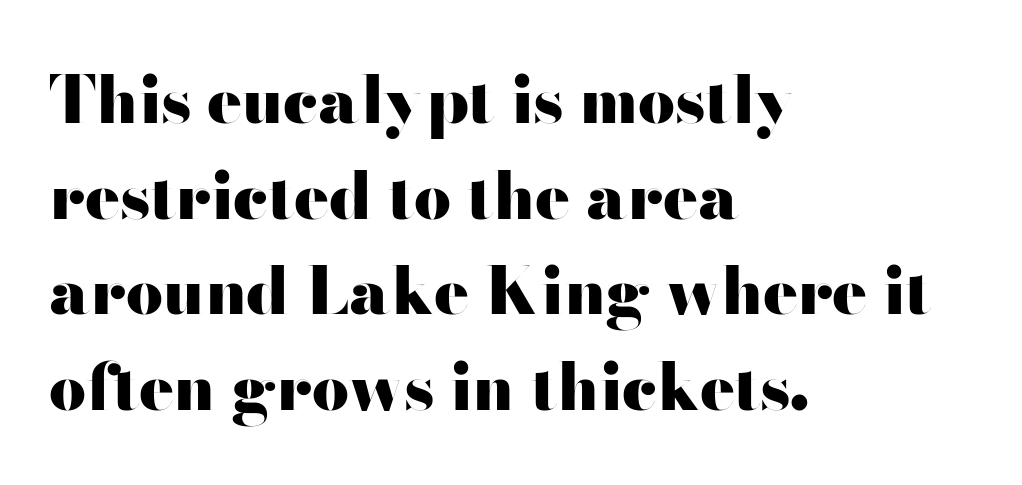
{"serif": "no", "italic": "no", "bold": "yes", "weight": "heavy", "width": "wide", "stroke_contrast": "high", "x_height": "small", "monospaced": "no", "underline": "no", "align": "left", "line_spacing": "normal", "line_spacing_ratio": 1.47, "letter_spacing": "normal", "letter_spacing_em": 0.0, "glyph_px": 65}
